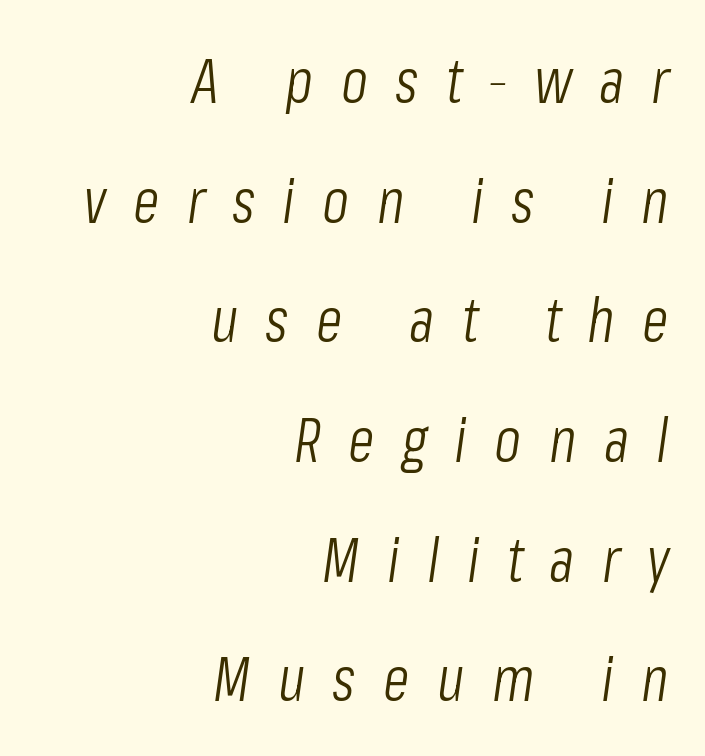
No word sits above an underline. Do the characters align in a grid? No, the font is proportional. These lines are set flush right with a ragged left edge. The gaps between neighbouring characters are conspicuously large. A light-to-regular cut is what we see here. Style check: oblique.
